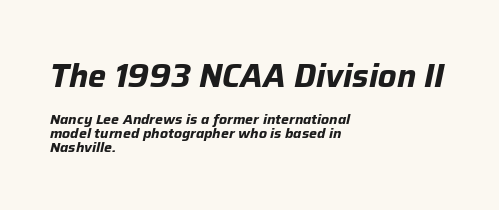
The image shows 32 px bold type, italic (leaning right); set left-aligned, tight line spacing (1.01x), normal letter spacing, not underlined; the first (top) block is 2.29x larger; low stroke contrast and a medium x-height.
